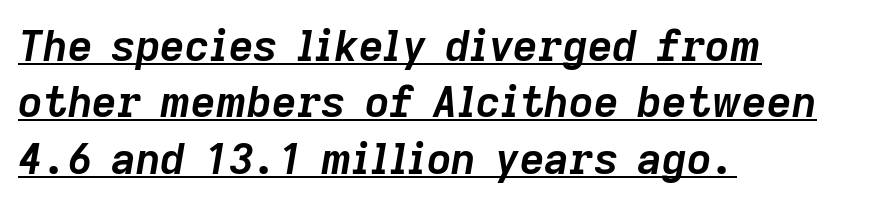
The whole block is typeset with a tilt. What weight is shown? A full bold with thick strokes. Underline: present. Honestly, the row spacing looks completely unremarkable. Character widths vary here, with narrow letters taking less room than wide ones. The rendering keeps characters at their native spacing.
